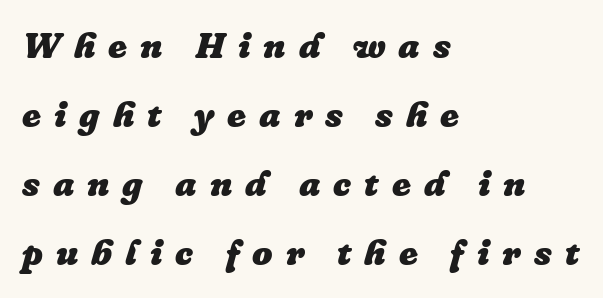
If you drew a line through each stem, it would be angled. Check under the words: just untouched page. Quick note: interline space is abundant. The rendering inserts visible extra space after every character. The sample has been set heavy, in full bold.
